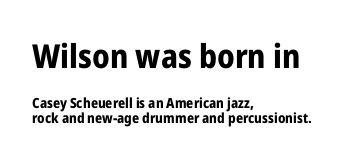
Decoration check: the copy has no underline. Leading is clearly below the norm, producing a dense column. Every stem runs plumb, perpendicular to the baseline. Think of a printed novel: that variable character pitch is what you see here. Emphasis by weight is at full strength: bold. A typesetter would call this zero additional tracking.
